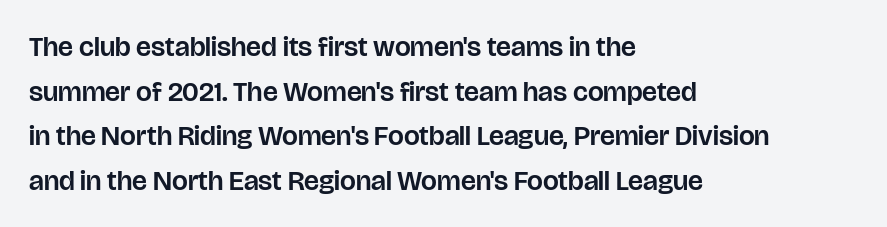
Caption: standard tracking, unaltered. If you measured baseline to baseline, you'd find a middling distance. The paragraph shown leans on its left margin. This rendering features lettering with no underline.
